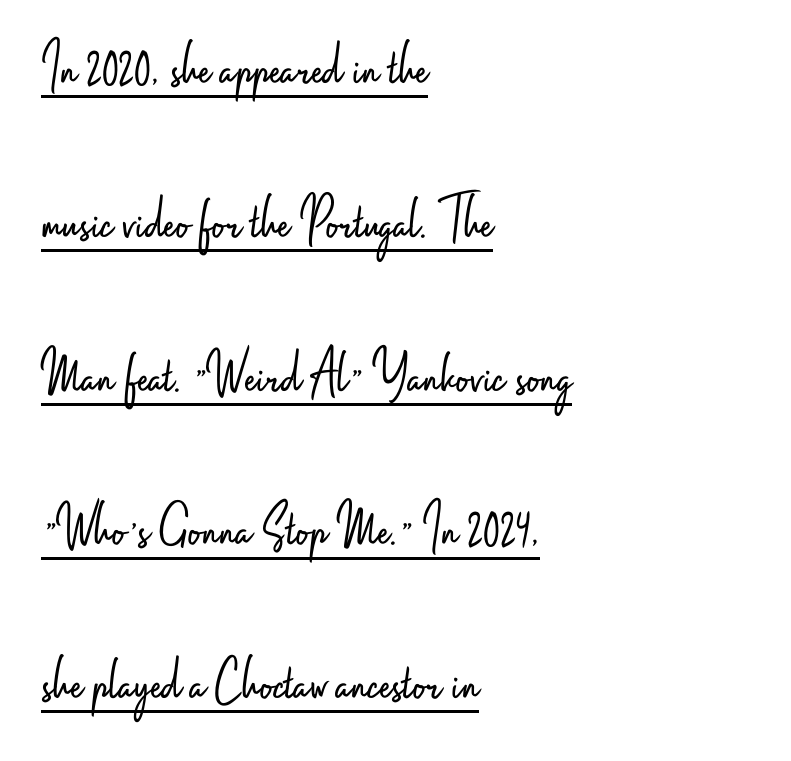
Q: Is the text bold? A: No.
Q: Is the text italic (slanted)? A: Yes.
Q: Is the typeface a serif or a sans-serif typeface? A: Sans-serif.
Q: Is the text underlined? A: Yes.
Q: How is the paragraph aligned? A: Left-aligned.
Q: Is the spacing between letters normal or unusually wide? A: Normal.
Q: Is the spacing between lines tight, normal or loose? A: Loose.
Q: Width (condensed, normal, or wide)? A: Condensed.
Q: Stroke contrast? A: Low.
Q: x-height? A: Small.
Q: Monospaced? A: No.
